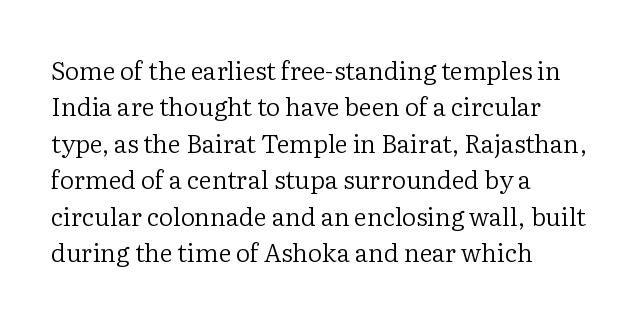
The image shows 25 px text type, upright; set left-aligned, normal line spacing (1.46x), normal letter spacing, not underlined.
